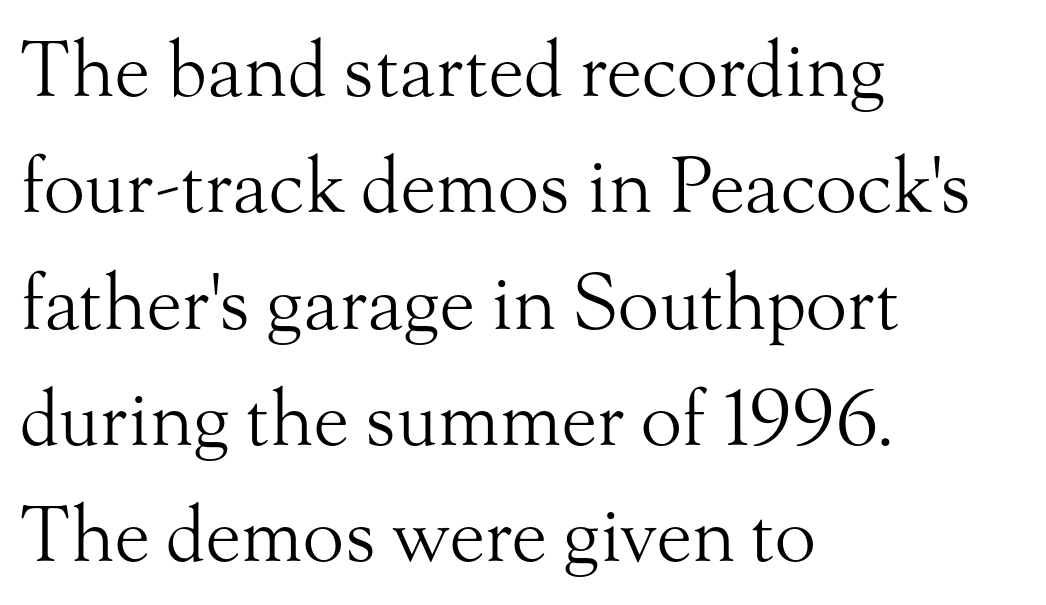
Q: Is the text bold? A: No.
Q: Is the text italic (slanted)? A: No, it is upright.
Q: Is the typeface a serif or a sans-serif typeface? A: Serif.
Q: Is the text underlined? A: No.
Q: How is the paragraph aligned? A: Left-aligned.
Q: Is the spacing between letters normal or unusually wide? A: Normal.
Q: Is the spacing between lines tight, normal or loose? A: Normal.
Q: Width (condensed, normal, or wide)? A: Normal.
Q: Stroke contrast? A: Medium.
Q: x-height? A: Small.
Q: Monospaced? A: No.
